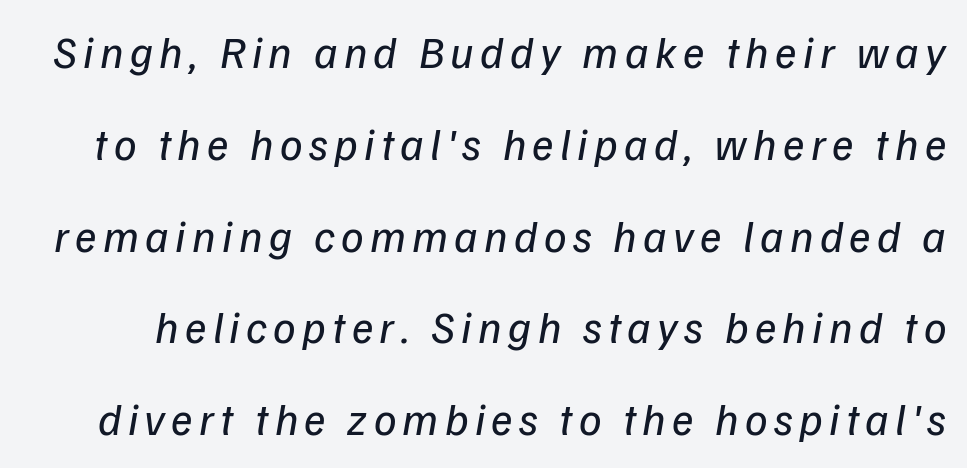
The space between consecutive lines is lavish. The baseline area is clear. The font sits on the lighter half of the weight spectrum, regular included. This sample has the flowing, uneven cadence of proportional lettering. Letterform terminals end flat and unadorned throughout the passage.
